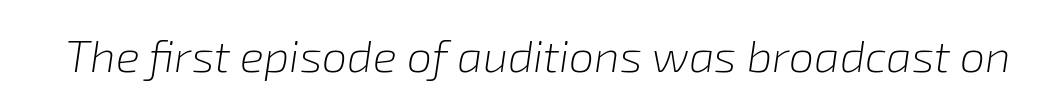
Q: Is the text bold? A: No.
Q: Is the text italic (slanted)? A: Yes, it leans right by about 8 degrees.
Q: Is the text underlined? A: No.
Q: Is the spacing between letters normal or unusually wide? A: Normal.
Q: Width (condensed, normal, or wide)? A: Normal.
Q: Stroke contrast? A: Low.
Q: x-height? A: Medium.
Q: Monospaced? A: No.
